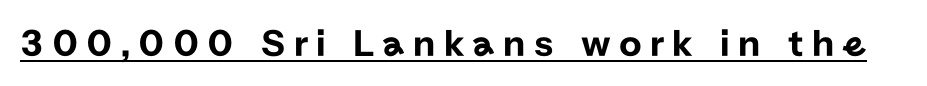
{"serif": "no", "italic": "no", "width": "normal", "stroke_contrast": "low", "x_height": "medium", "monospaced": "no", "underline": "yes", "letter_spacing": "wide", "letter_spacing_em": 0.21, "glyph_px": 39}
